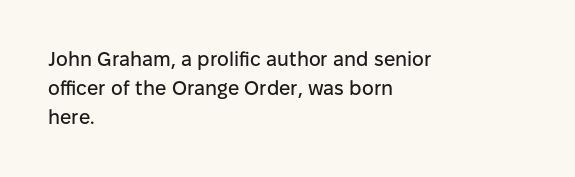
Q: Is the text italic (slanted)? A: No, it is upright.
Q: Is the text underlined? A: No.
Q: How is the paragraph aligned? A: Left-aligned.
Q: Is the spacing between letters normal or unusually wide? A: Normal.
Q: Is the spacing between lines tight, normal or loose? A: Normal.
